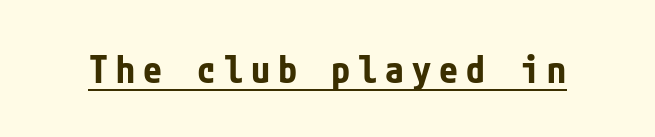
Q: Is the text bold? A: Yes.
Q: Is the text italic (slanted)? A: No, it is upright.
Q: Is the typeface a serif or a sans-serif typeface? A: Sans-serif.
Q: Is the text underlined? A: Yes.
Q: Is the spacing between letters normal or unusually wide? A: Unusually wide.
Q: Width (condensed, normal, or wide)? A: Condensed.
Q: Stroke contrast? A: Low.
Q: x-height? A: Medium.
